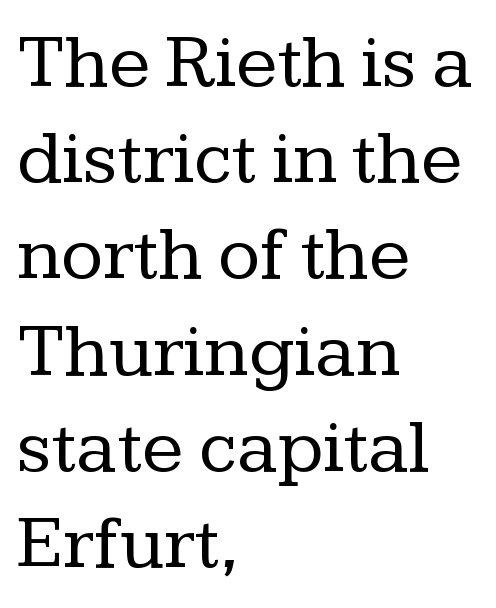
{"serif": "yes", "italic": "no", "bold": "no", "weight": "regular", "width": "normal", "stroke_contrast": "low", "x_height": "medium", "monospaced": "no", "underline": "no", "align": "left", "line_spacing": "normal", "line_spacing_ratio": 1.25, "letter_spacing": "normal", "letter_spacing_em": 0.0, "glyph_px": 77}
